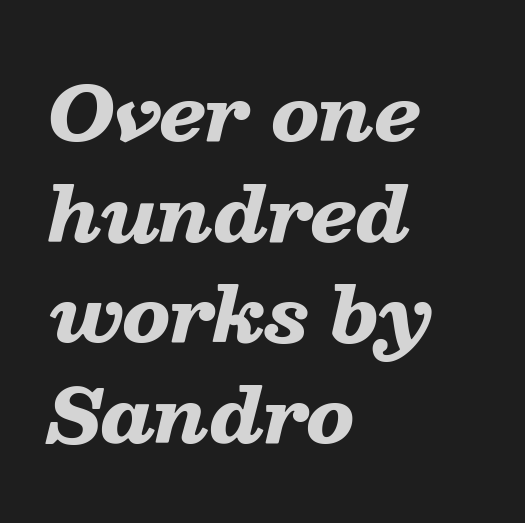
Evenly set lines give the paragraph a standard silhouette. The letters advance in unequal steps, a hallmark of proportional type. Every letter is thick-stroked: bold, no question. These lines are set flush left with a ragged right edge. A bare baseline throughout the passage. Nobody touched the tracking dial on this one.
